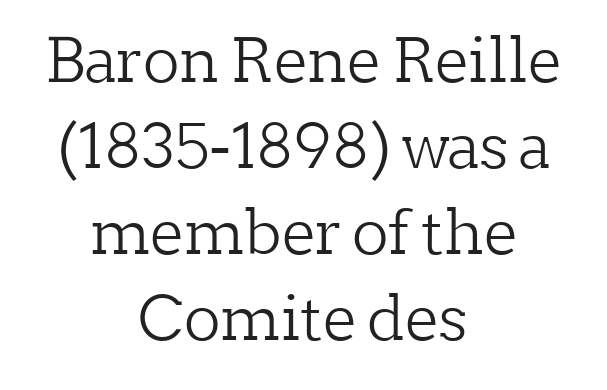
The typeface chosen for these lines features serifs. Caption: face not bold, strokes unweighted. The compositor balanced each line on the midline. Nope, not italic — everything's standing straight.
